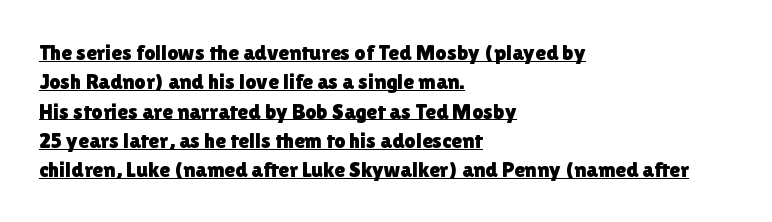
Q: Is the text italic (slanted)? A: No, it is upright.
Q: Is the text underlined? A: Yes.
Q: How is the paragraph aligned? A: Left-aligned.
Q: Is the spacing between letters normal or unusually wide? A: Normal.
Q: Is the spacing between lines tight, normal or loose? A: Normal.
